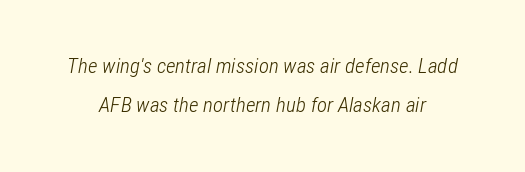
The strip under each line holds only bare page. The weight tops out at a normal text grade. Slant detected: the letters are inclined. Is the letter spacing exaggerated? No — it looks like the ordinary default.
